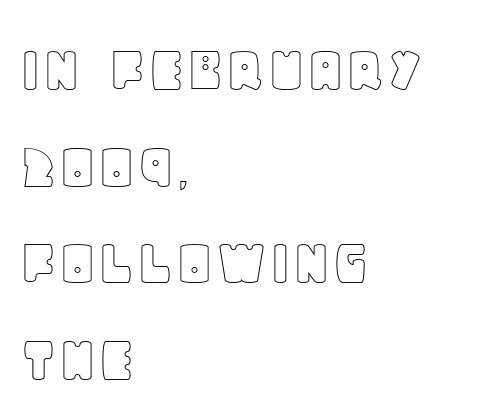
The block of text has a typical density, with ordinary space between rows. Posture: vertical. Horizontal alignment here is leftward, the default for most running prose. Glyph-to-glyph distance matches everyday printed text. The passage shown is typed in a proportional face where columns would drift.
